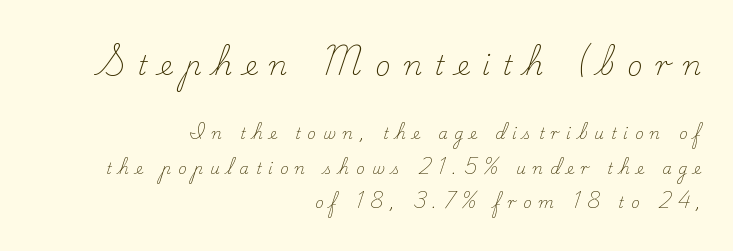
The image shows 27 px text type; set right-aligned, loose line spacing (2.29x), unusually wide letter spacing (+0.46 em), not underlined; the first (top) block is 1.8x larger.
